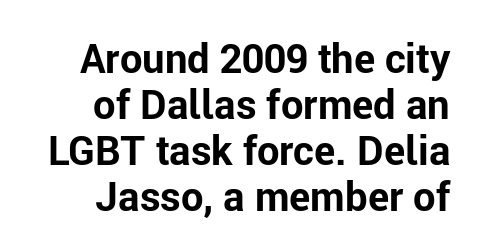
Type style note: lacks serifs. Casual observation: everything's shoved over to the right. Summary of weight: heavy, a full bold. The axis of the letterforms is exactly vertical. Spacing verdict: proportional, widths tailored to each character. A typesetter would call this leading minimal, almost set solid.
